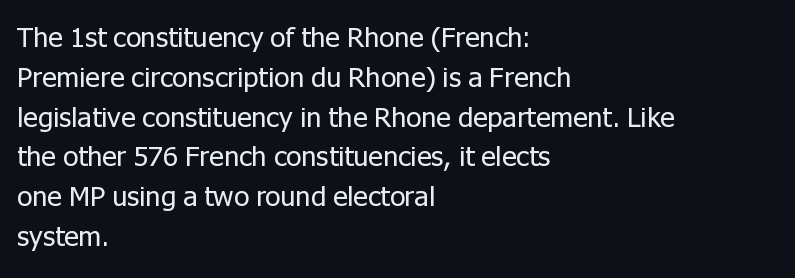
Q: Is the text bold? A: No.
Q: Is the text italic (slanted)? A: No, it is upright.
Q: Is the typeface a serif or a sans-serif typeface? A: Sans-serif.
Q: Is the text underlined? A: No.
Q: How is the paragraph aligned? A: Left-aligned.
Q: Is the spacing between letters normal or unusually wide? A: Normal.
Q: Is the spacing between lines tight, normal or loose? A: Normal.
Q: Width (condensed, normal, or wide)? A: Normal.
Q: Stroke contrast? A: Low.
Q: x-height? A: Medium.
Q: Monospaced? A: No.
